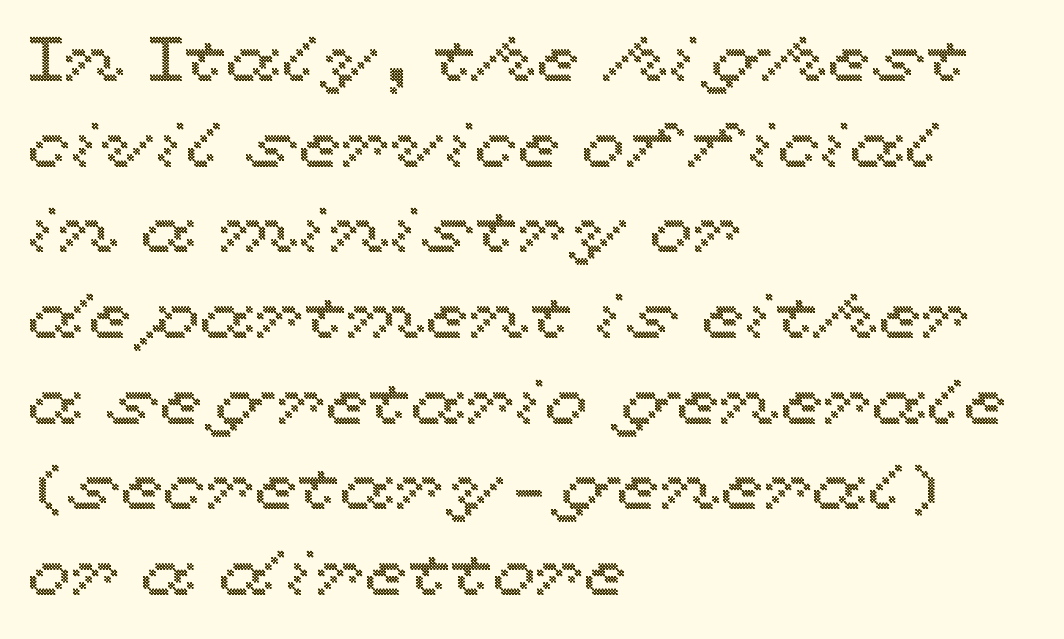
{"width": "wide", "x_height": "medium", "monospaced": "no", "underline": "no", "align": "left", "line_spacing": "normal", "line_spacing_ratio": 1.36, "letter_spacing": "normal", "letter_spacing_em": 0.0, "glyph_px": 63}
